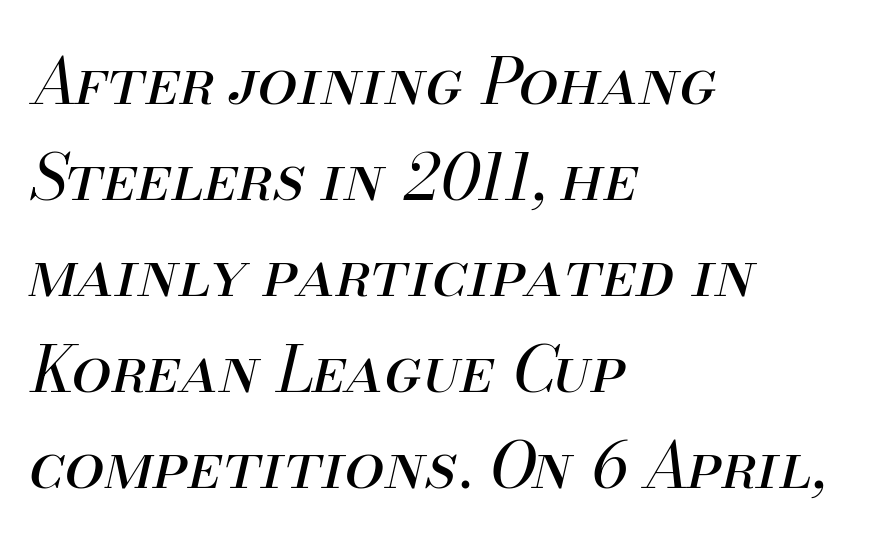
{"italic": "yes", "lean": "right", "slant_degrees": 13, "bold": "no", "weight": "regular", "width": "normal", "stroke_contrast": "medium", "x_height": "small", "monospaced": "no", "underline": "no", "align": "left", "line_spacing": "normal", "line_spacing_ratio": 1.5, "letter_spacing": "normal", "letter_spacing_em": 0.0, "glyph_px": 64}
